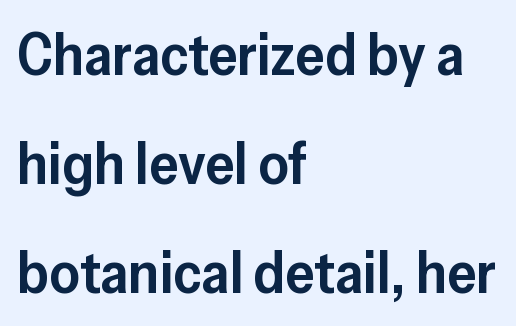
{"serif": "no", "italic": "no", "bold": "semi", "weight": "semibold", "width": "normal", "stroke_contrast": "low", "x_height": "medium", "monospaced": "no", "underline": "no", "align": "left", "line_spacing_ratio": 1.85, "letter_spacing": "normal", "letter_spacing_em": 0.0, "glyph_px": 59}
